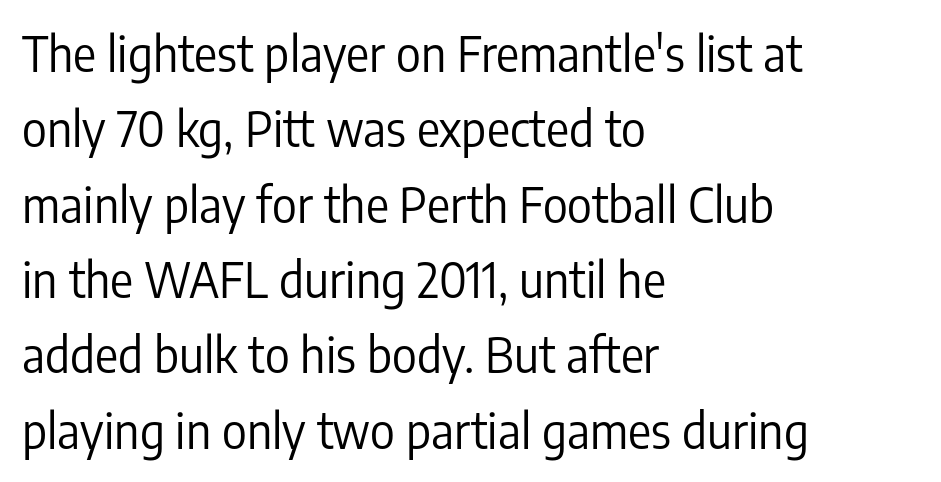
The image shows 48 px regular-weight, condensed sans-serif type, upright; set left-aligned, normal line spacing (1.57x), normal letter spacing, not underlined; low stroke contrast and a medium x-height.
